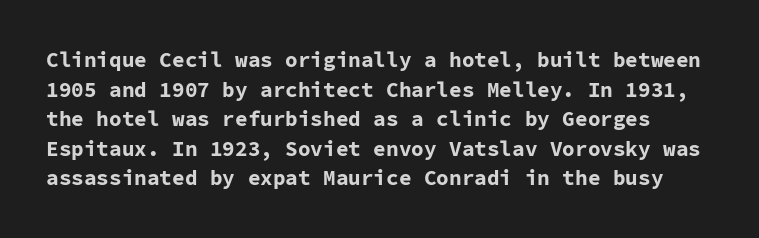
The image shows 21 px bold type, upright; set normal line spacing (1.41x), normal letter spacing, not underlined.
